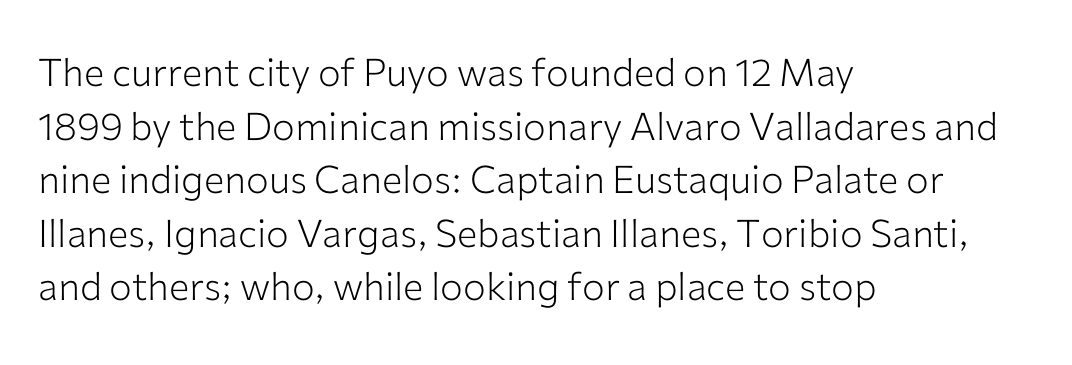
The image shows 38 px light sans-serif type, upright; set left-aligned, normal line spacing (1.41x), normal letter spacing, not underlined; low stroke contrast and a medium x-height.
